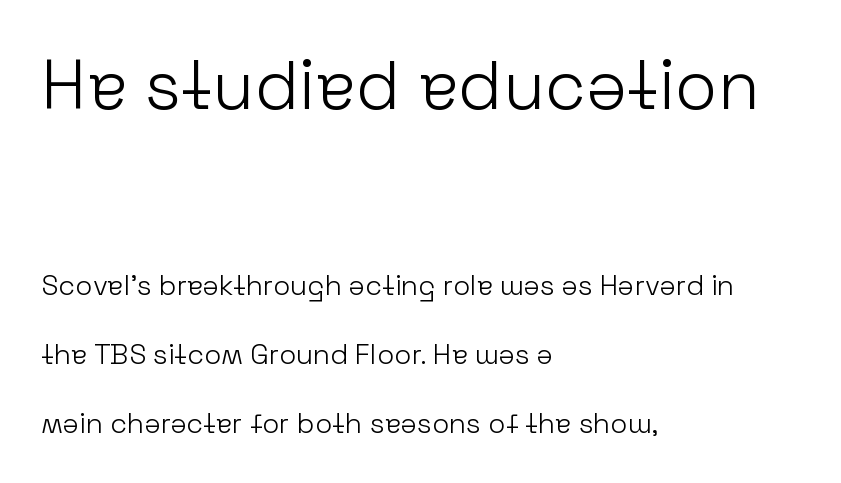
Q: Is the text bold? A: No.
Q: Is the text italic (slanted)? A: No, it is upright.
Q: Is the typeface a serif or a sans-serif typeface? A: Sans-serif.
Q: Is the text underlined? A: No.
Q: How is the paragraph aligned? A: Left-aligned.
Q: Is the spacing between letters normal or unusually wide? A: Normal.
Q: Is the spacing between lines tight, normal or loose? A: Loose.
Q: Which block of text is set in a larger size, the first (top) or the second (bottom)? A: The first (top) one.
Q: Width (condensed, normal, or wide)? A: Normal.
Q: Stroke contrast? A: Low.
Q: x-height? A: Medium.
Q: Monospaced? A: No.
